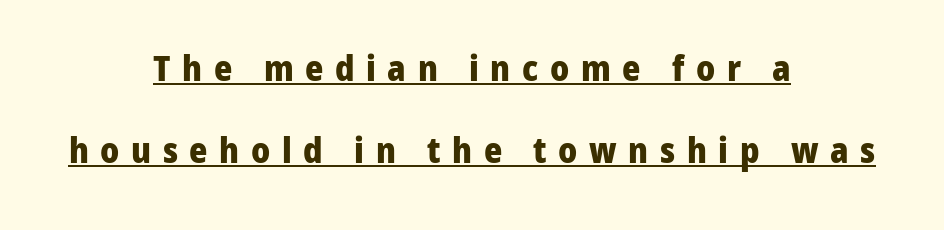
The image shows 35 px heavy sans-serif type, upright; set centered, loose line spacing (2.33x), unusually wide letter spacing (+0.33 em), underlined; low stroke contrast and a medium x-height.
